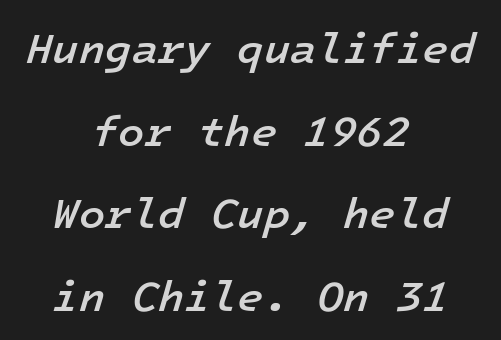
The image shows 43 px semibold type, italic (leaning right), monospaced; set centered, loose line spacing (1.92x), normal letter spacing, not underlined; low stroke contrast and a medium x-height.
